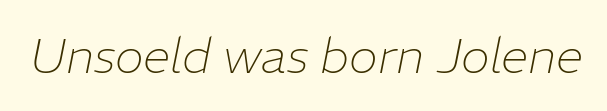
{"italic": "yes", "lean": "right", "slant_degrees": 11, "bold": "no", "weight": "thin", "width": "normal", "stroke_contrast": "low", "x_height": "medium", "monospaced": "no", "underline": "no", "letter_spacing": "normal", "letter_spacing_em": 0.0, "glyph_px": 49}
